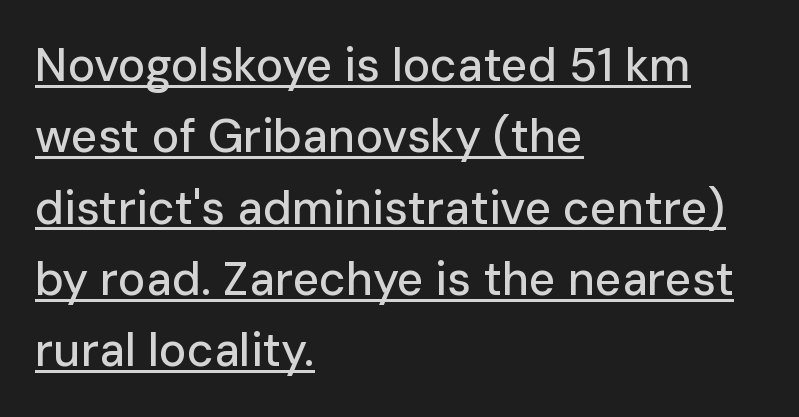
Q: Is the text italic (slanted)? A: No, it is upright.
Q: Is the typeface a serif or a sans-serif typeface? A: Sans-serif.
Q: Is the text underlined? A: Yes.
Q: How is the paragraph aligned? A: Left-aligned.
Q: Is the spacing between letters normal or unusually wide? A: Normal.
Q: Is the spacing between lines tight, normal or loose? A: Normal.
Q: Width (condensed, normal, or wide)? A: Normal.
Q: Stroke contrast? A: Low.
Q: x-height? A: Medium.
Q: Monospaced? A: No.
